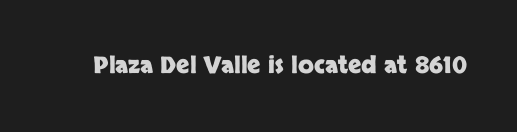
Q: Is the text bold? A: Yes.
Q: Is the text italic (slanted)? A: No, it is upright.
Q: Is the text underlined? A: No.
Q: Is the spacing between letters normal or unusually wide? A: Normal.
